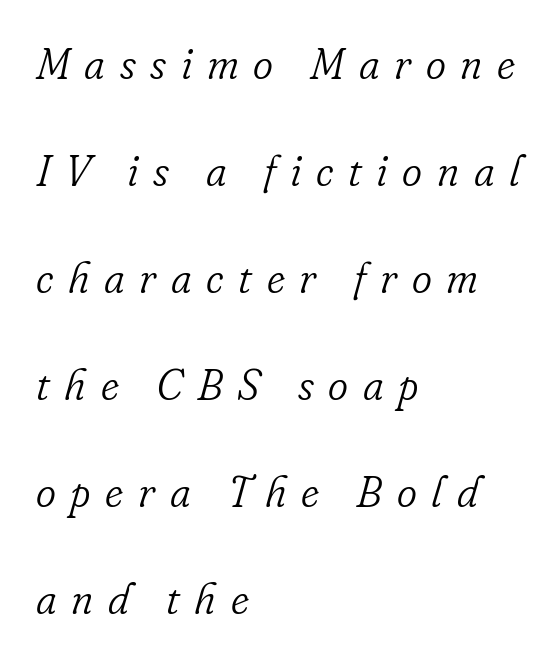
Between one letter and the next there's a generous, obvious gap. Is this a fixed-width face? No — the glyphs have proportional, varying widths. Where is the straight margin? On the left. Are there feet on the stems? There are — it's a serif. The letters are slanted; this is an italic face.
